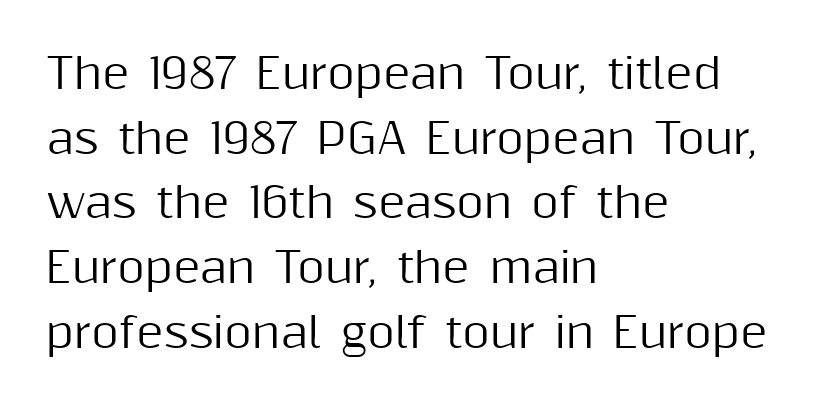
The image shows 42 px sans-serif type, upright; set left-aligned, normal line spacing (1.54x), normal letter spacing, not underlined; medium stroke contrast and a medium x-height.
